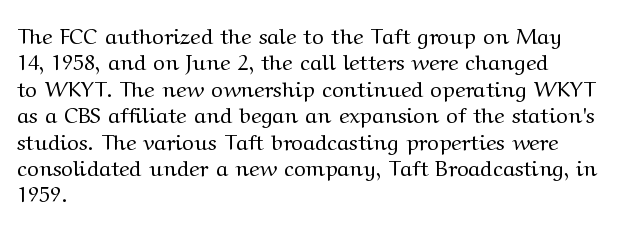
{"italic": "no", "bold": "no", "underline": "no", "align": "left", "line_spacing_ratio": 1.2, "letter_spacing": "normal", "letter_spacing_em": 0.0, "glyph_px": 22}
